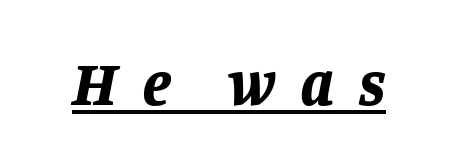
This sample has the flowing, uneven cadence of proportional lettering. When letters slant like this, we call the style italic. Each glyph is drawn with heavy, bold strokes. A rule runs beneath these lines of type.
